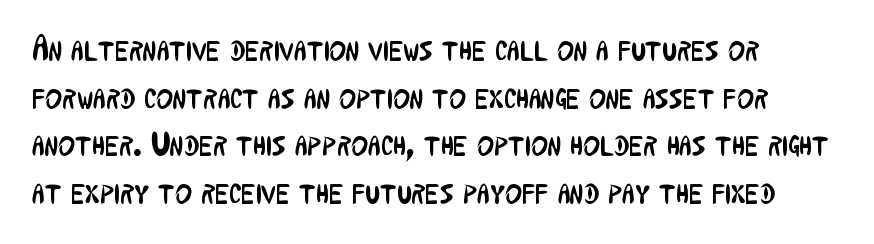
Q: Is the text bold? A: No.
Q: Is the text italic (slanted)? A: No, it is upright.
Q: Is the typeface a serif or a sans-serif typeface? A: Sans-serif.
Q: Is the text underlined? A: No.
Q: How is the paragraph aligned? A: Left-aligned.
Q: Is the spacing between letters normal or unusually wide? A: Normal.
Q: Is the spacing between lines tight, normal or loose? A: Normal.
Q: Width (condensed, normal, or wide)? A: Condensed.
Q: Stroke contrast? A: Low.
Q: x-height? A: Medium.
Q: Monospaced? A: No.
